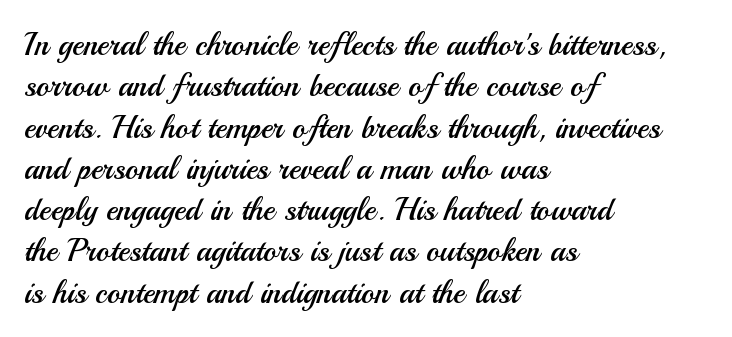
Q: Is the text bold? A: No.
Q: Is the text italic (slanted)? A: Yes.
Q: Is the typeface a serif or a sans-serif typeface? A: Sans-serif.
Q: Is the text underlined? A: No.
Q: How is the paragraph aligned? A: Left-aligned.
Q: Is the spacing between letters normal or unusually wide? A: Normal.
Q: Is the spacing between lines tight, normal or loose? A: Normal.
Q: Width (condensed, normal, or wide)? A: Normal.
Q: Stroke contrast? A: Medium.
Q: x-height? A: Small.
Q: Monospaced? A: No.
